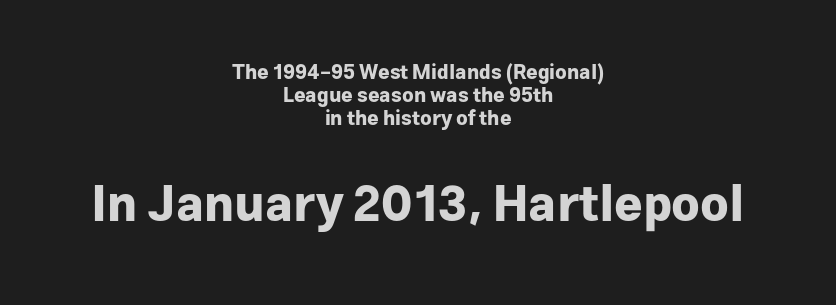
{"serif": "no", "italic": "no", "bold": "yes", "weight": "bold", "width": "normal", "stroke_contrast": "low", "x_height": "medium", "monospaced": "no", "underline": "no", "align": "center", "line_spacing": "tight", "line_spacing_ratio": 1.14, "letter_spacing": "normal", "letter_spacing_em": 0.0, "larger_block": "second", "size_ratio": 2.45, "glyph_px": 49}
